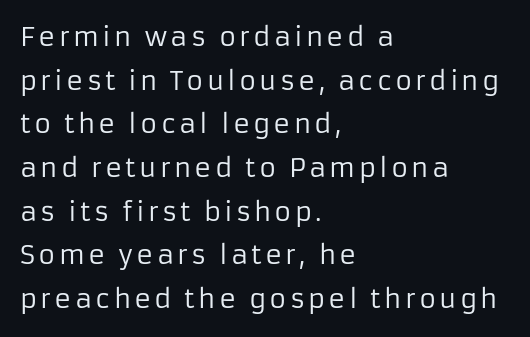
{"italic": "no", "bold": "no", "underline": "no", "align": "left", "line_spacing": "normal", "line_spacing_ratio": 1.68, "glyph_px": 26}
